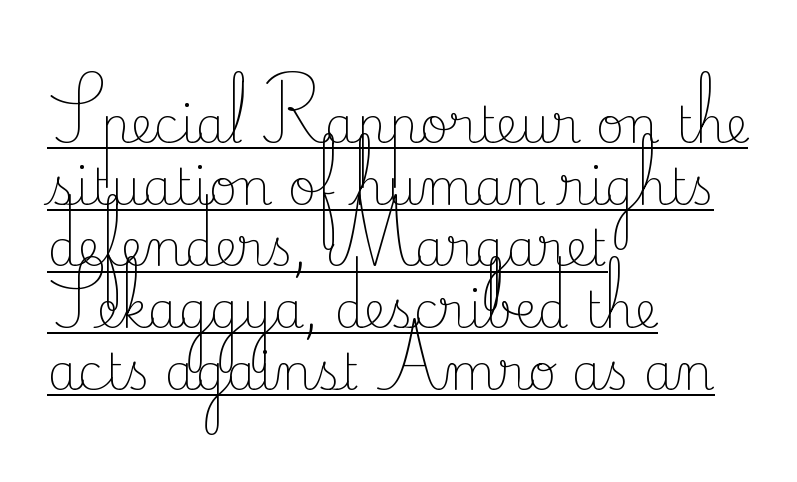
Underline: present. The letters stand straight up with perfectly vertical stems. This rendering leaves character spacing at its baseline value. Each letter keeps its own natural width here, so spacing adapts to shape. Compared with a centered layout, this one pins lines to the left instead.
